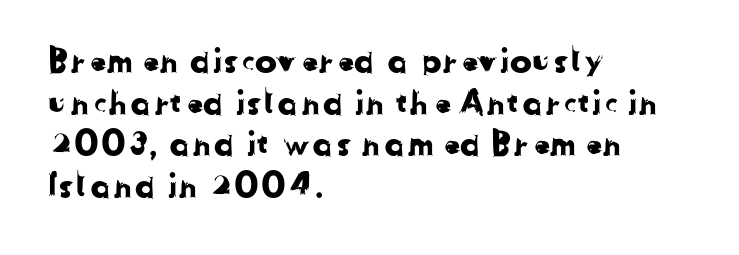
Type style note: lacks serifs. You could call the tracking neutral — neither tight nor loose. One-word summary of the alignment: left. This sample has the flowing, uneven cadence of proportional lettering. Just letters on the line, the space beneath them empty. The line-height multiplier appears to be the usual default.
